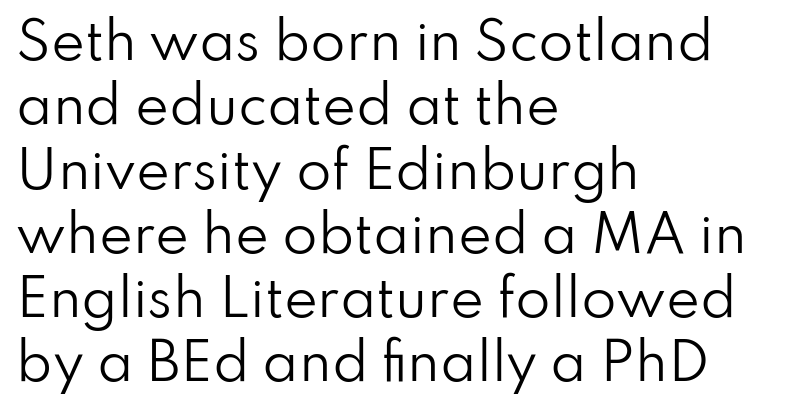
{"serif": "no", "italic": "no", "bold": "no", "weight": "regular", "width": "normal", "stroke_contrast": "low", "x_height": "small", "monospaced": "no", "underline": "no", "align": "left", "line_spacing": "normal", "line_spacing_ratio": 1.26, "letter_spacing": "normal", "letter_spacing_em": 0.0, "glyph_px": 51}
